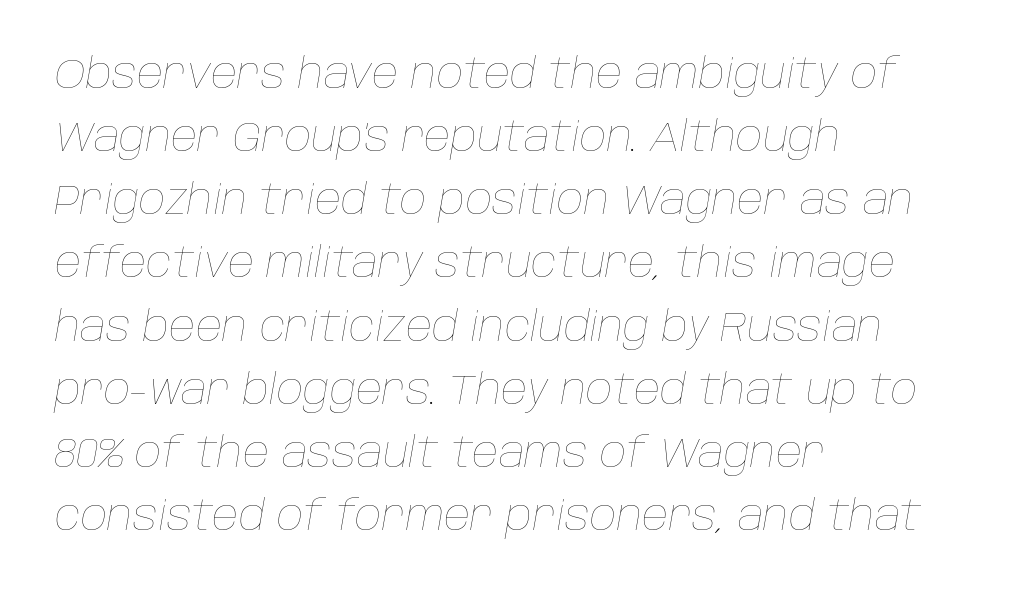
The image shows 41 px thin type, italic (leaning right); set left-aligned, normal line spacing (1.54x), normal letter spacing, not underlined; low stroke contrast and a large x-height.
